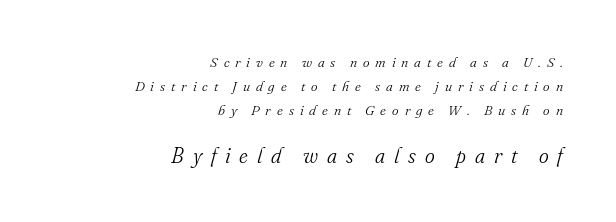
Q: Is the text bold? A: No.
Q: Is the text italic (slanted)? A: Yes, it leans right by about 16 degrees.
Q: Is the text underlined? A: No.
Q: How is the paragraph aligned? A: Right-aligned.
Q: Is the spacing between letters normal or unusually wide? A: Unusually wide.
Q: Which block of text is set in a larger size, the first (top) or the second (bottom)? A: The second (bottom) one.
